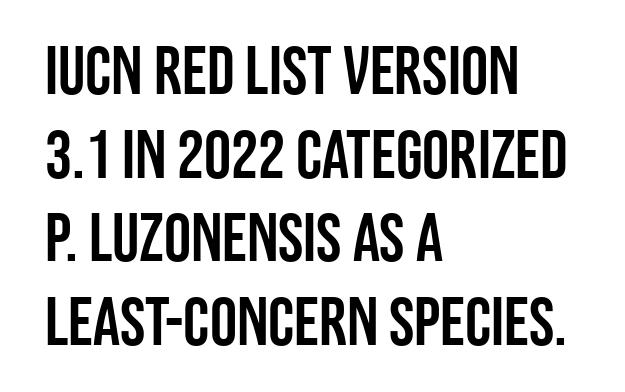
The image shows 68 px condensed sans-serif type, upright; set left-aligned, line spacing 1.23x, normal letter spacing, not underlined; low stroke contrast and a large x-height.
